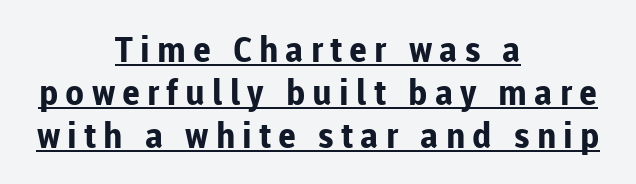
The image shows 35 px bold sans-serif type, upright; set centered, line spacing 1.23x, unusually wide letter spacing (+0.2 em), underlined; low stroke contrast and a medium x-height.
